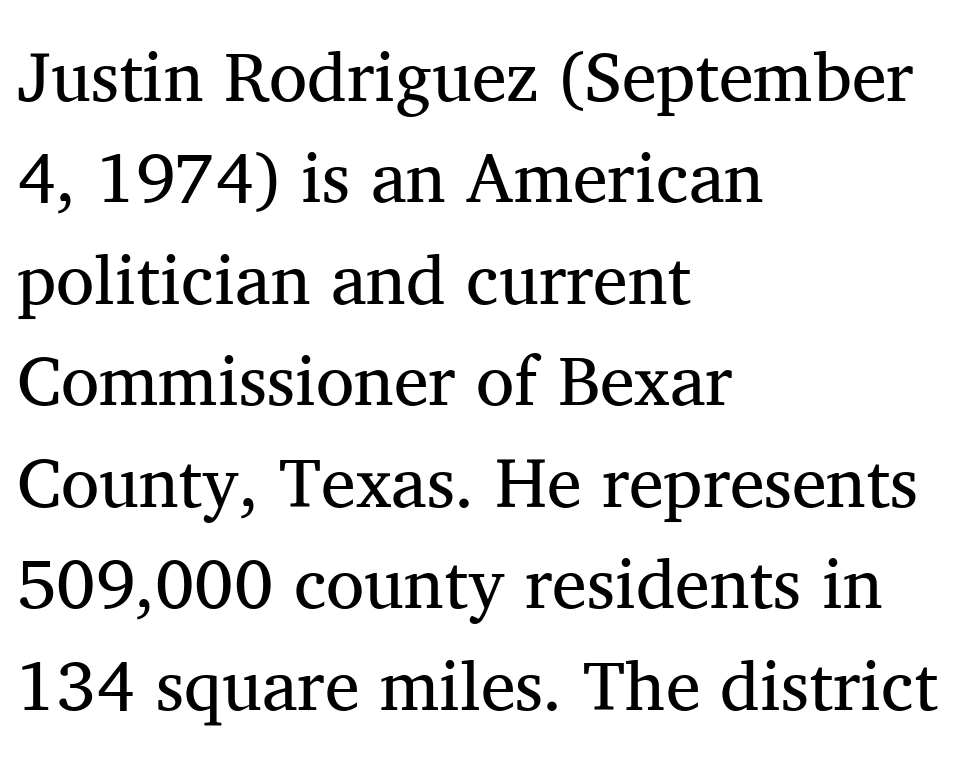
The image shows 70 px regular-weight serif type, upright; set left-aligned, normal line spacing (1.45x), normal letter spacing, not underlined; medium stroke contrast and a medium x-height.
